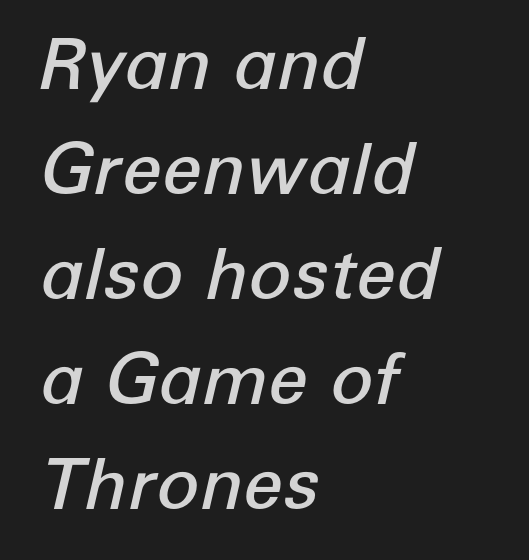
Nobody drew a line under any word here. Varying glyph widths throughout — classic text-font behaviour. What stands out about the letter spacing? Nothing — it is the standard amount. In CSS terms this would be text-align: left.
